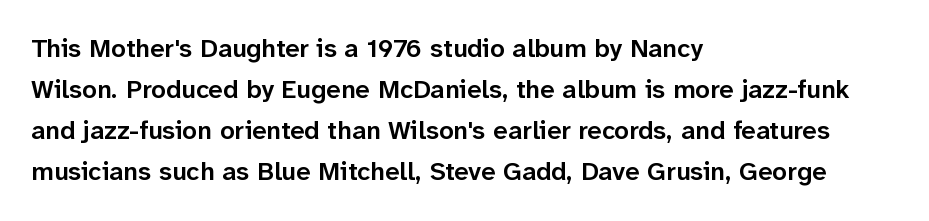
{"italic": "no", "bold": "semi", "underline": "no", "align": "left", "line_spacing": "normal", "line_spacing_ratio": 1.58, "letter_spacing": "normal", "letter_spacing_em": 0.0, "glyph_px": 26}
